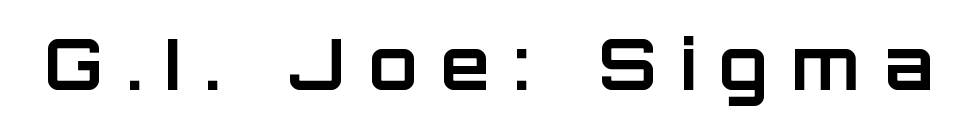
Observe the wide spacing: letters keep a clear distance from each other. Font category for this specimen: sans-serif. The space beneath each line is pristine and unruled. Heavy, bold letterforms.
